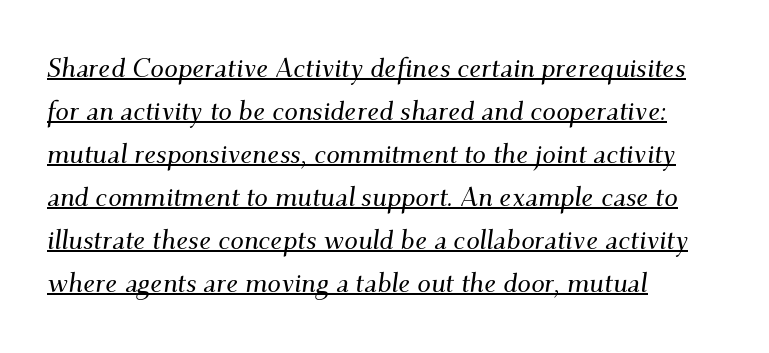
The image shows 27 px text type, italic (leaning right); set left-aligned, normal line spacing (1.59x), normal letter spacing, underlined.
